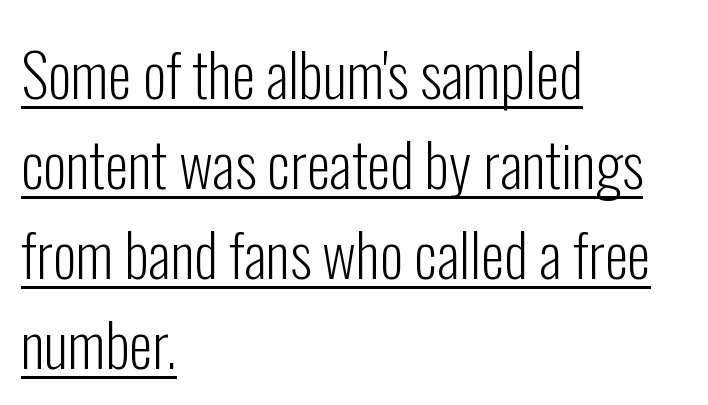
Q: Is the text bold? A: No.
Q: Is the text italic (slanted)? A: No, it is upright.
Q: Is the typeface a serif or a sans-serif typeface? A: Sans-serif.
Q: Is the text underlined? A: Yes.
Q: How is the paragraph aligned? A: Left-aligned.
Q: Is the spacing between letters normal or unusually wide? A: Normal.
Q: Is the spacing between lines tight, normal or loose? A: Normal.
Q: Width (condensed, normal, or wide)? A: Condensed.
Q: Stroke contrast? A: Low.
Q: x-height? A: Medium.
Q: Monospaced? A: No.
